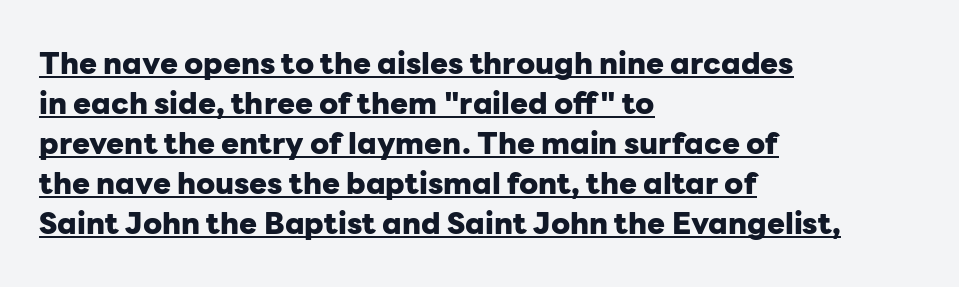
You could call the tracking neutral — neither tight nor loose. These characters rest on top of a visible drawn line. You'd pick this weight for a headline — it's a proper bold. Typeset ragged right — the left edge is the straight one.
